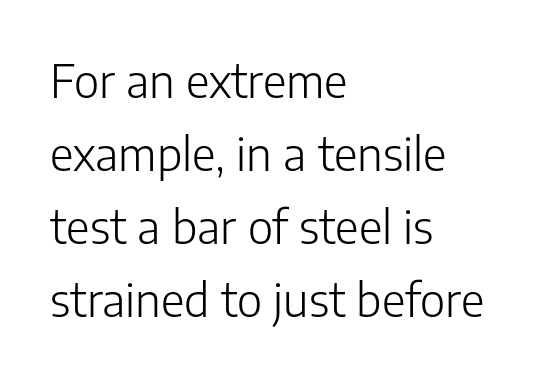
Q: Is the text bold? A: No.
Q: Is the text italic (slanted)? A: No, it is upright.
Q: Is the typeface a serif or a sans-serif typeface? A: Sans-serif.
Q: Is the text underlined? A: No.
Q: How is the paragraph aligned? A: Left-aligned.
Q: Is the spacing between letters normal or unusually wide? A: Normal.
Q: Is the spacing between lines tight, normal or loose? A: Normal.
Q: Width (condensed, normal, or wide)? A: Normal.
Q: Stroke contrast? A: Low.
Q: x-height? A: Medium.
Q: Monospaced? A: No.
